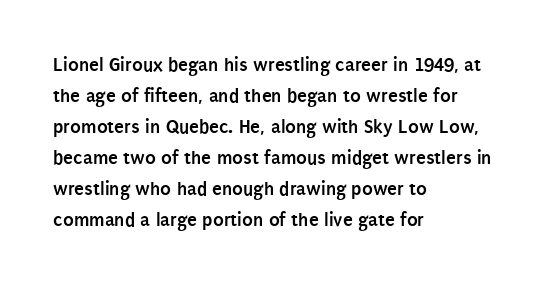
This is heavy type, rendered in bold. No extra tracking has been applied to these lines. The lines in this sample share a left origin and differ only in where they stop. A typesetter would call this leading conventional body-copy spacing. The typography opts for an upright posture over an oblique one. No word sits above an underline.
